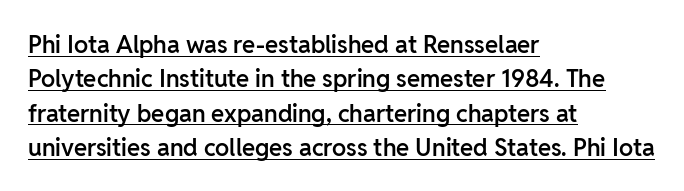
{"italic": "no", "bold": "semi", "underline": "yes", "align": "left", "line_spacing": "normal", "line_spacing_ratio": 1.43, "letter_spacing": "normal", "letter_spacing_em": 0.0, "glyph_px": 24}
